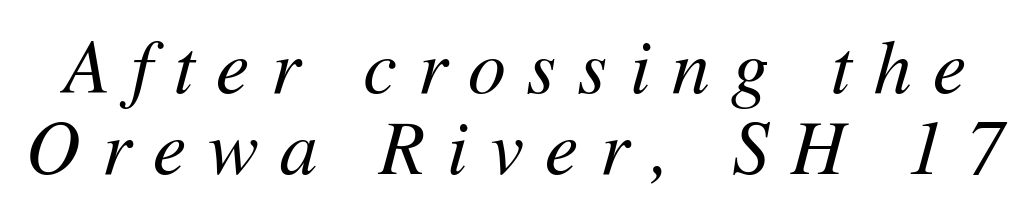
Emphasis-style slanted type is in use. Is there much room between lines? No — they nearly touch. The rendering uses natural spacing where letterforms have individual widths. Only glyphs here, with clear space below each row.
